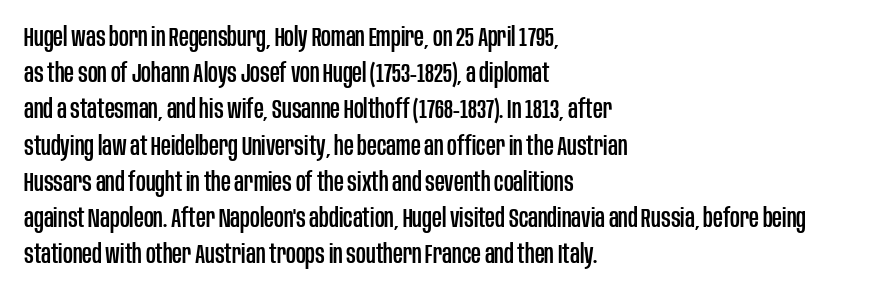
The image shows 27 px text type, upright; set left-aligned, normal line spacing (1.34x), normal letter spacing, not underlined.
